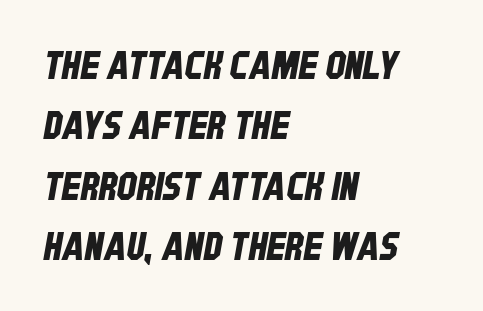
{"serif": "no", "width": "condensed", "stroke_contrast": "low", "x_height": "large", "monospaced": "no", "underline": "no", "align": "left", "line_spacing": "normal", "line_spacing_ratio": 1.55, "letter_spacing": "normal", "letter_spacing_em": 0.0, "glyph_px": 39}
